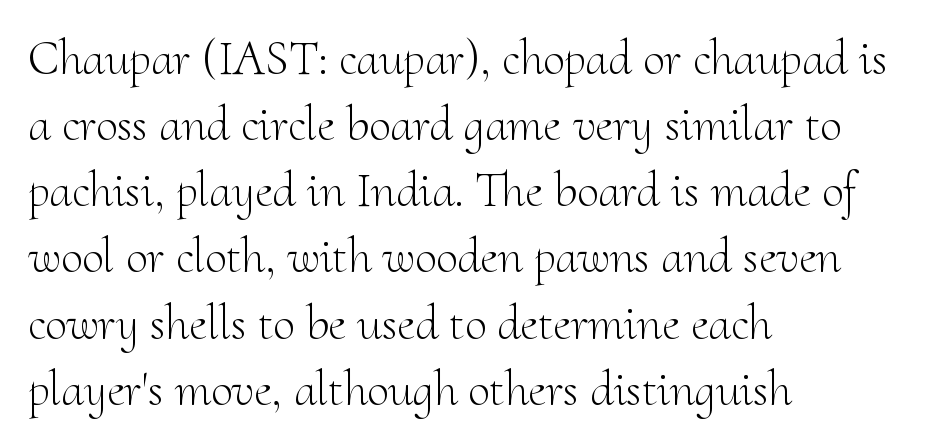
{"serif": "yes", "italic": "no", "bold": "no", "weight": "light", "width": "normal", "stroke_contrast": "medium", "x_height": "small", "monospaced": "no", "underline": "no", "align": "left", "line_spacing": "normal", "line_spacing_ratio": 1.35, "letter_spacing": "normal", "letter_spacing_em": 0.0, "glyph_px": 49}
